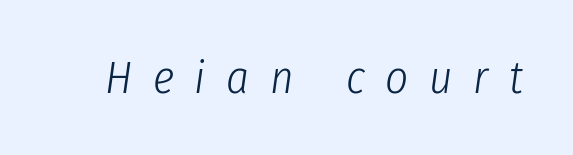
Descenders hang freely into open space. Is the letter spacing exaggerated? Yes — the characters are pushed far apart. A light-to-regular cut is what we see here. The font's italic variant was chosen for this text. Character widths vary here, with narrow letters taking less room than wide ones.
